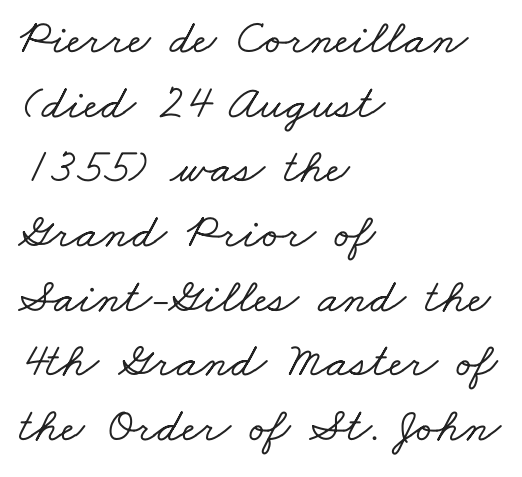
Q: Is the typeface a serif or a sans-serif typeface? A: Serif.
Q: Is the text underlined? A: No.
Q: How is the paragraph aligned? A: Left-aligned.
Q: Is the spacing between letters normal or unusually wide? A: Normal.
Q: Is the spacing between lines tight, normal or loose? A: Normal.
Q: Width (condensed, normal, or wide)? A: Wide.
Q: Stroke contrast? A: Low.
Q: x-height? A: Small.
Q: Monospaced? A: No.
